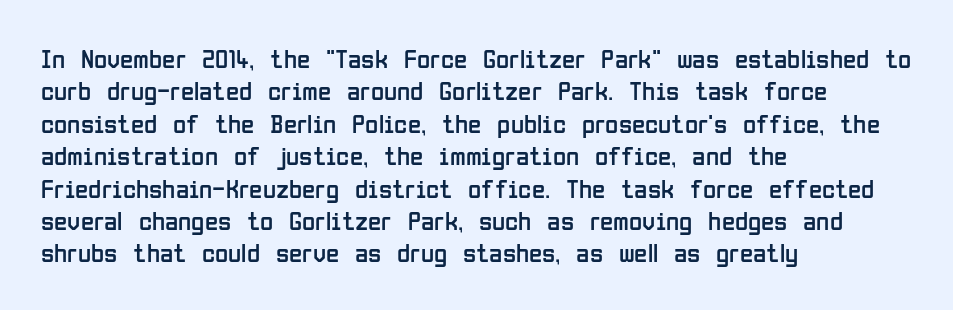
Q: Is the text bold? A: No.
Q: Is the text italic (slanted)? A: No, it is upright.
Q: Is the text underlined? A: No.
Q: How is the paragraph aligned? A: Left-aligned.
Q: Is the spacing between letters normal or unusually wide? A: Normal.
